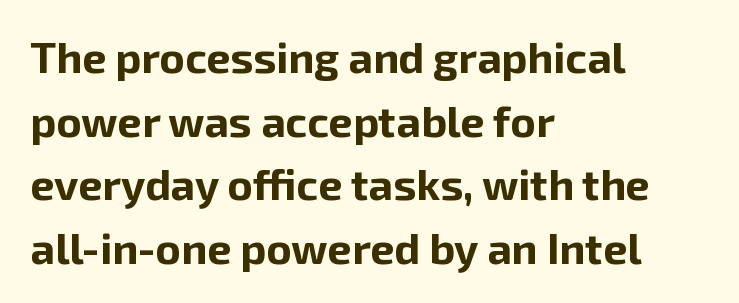
{"serif": "no", "italic": "no", "bold": "yes", "weight": "bold", "width": "normal", "stroke_contrast": "low", "x_height": "medium", "monospaced": "no", "underline": "no", "align": "left", "line_spacing": "normal", "line_spacing_ratio": 1.48, "letter_spacing": "normal", "letter_spacing_em": 0.0, "glyph_px": 43}
